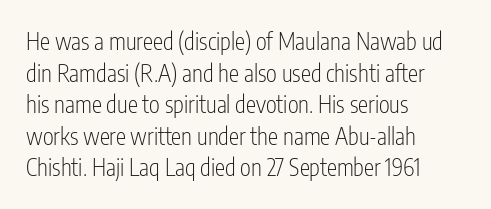
The strokes are not fattened; the text isn't bold. Beneath every word, the page is bare. Every row of glyphs begins at an identical x-position on the left. In terms of posture, this sample is upright.
